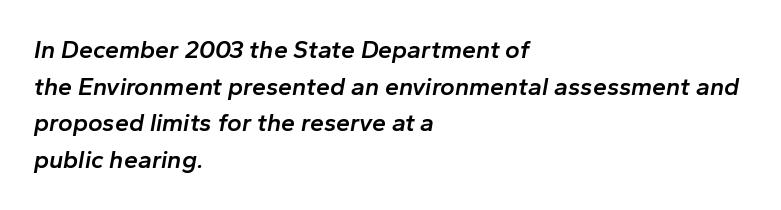
Underline: absent. A normal amount of white space separates one row of letters from the next. The lettering tilts uniformly, giving the passage an italic look. Each line starts at the same left margin while the right side varies.
